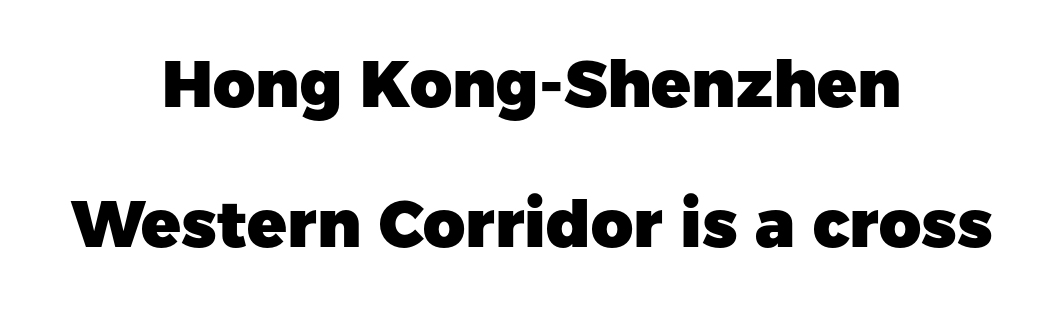
{"serif": "no", "italic": "no", "bold": "yes", "weight": "heavy", "width": "normal", "stroke_contrast": "low", "x_height": "medium", "monospaced": "no", "underline": "no", "align": "center", "line_spacing": "loose", "line_spacing_ratio": 2.16, "letter_spacing": "normal", "letter_spacing_em": 0.0, "glyph_px": 65}
